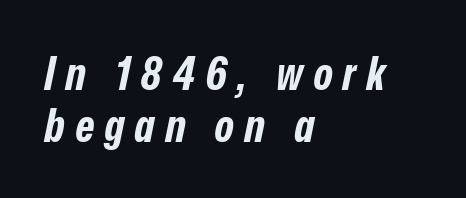
Q: Is the text bold? A: Yes.
Q: Is the text italic (slanted)? A: Yes, it leans right by about 12 degrees.
Q: Is the text underlined? A: No.
Q: How is the paragraph aligned? A: Left-aligned.
Q: Is the spacing between letters normal or unusually wide? A: Unusually wide.
Q: Is the spacing between lines tight, normal or loose? A: Tight.
Q: Width (condensed, normal, or wide)? A: Condensed.
Q: Stroke contrast? A: Low.
Q: x-height? A: Medium.
Q: Monospaced? A: No.
